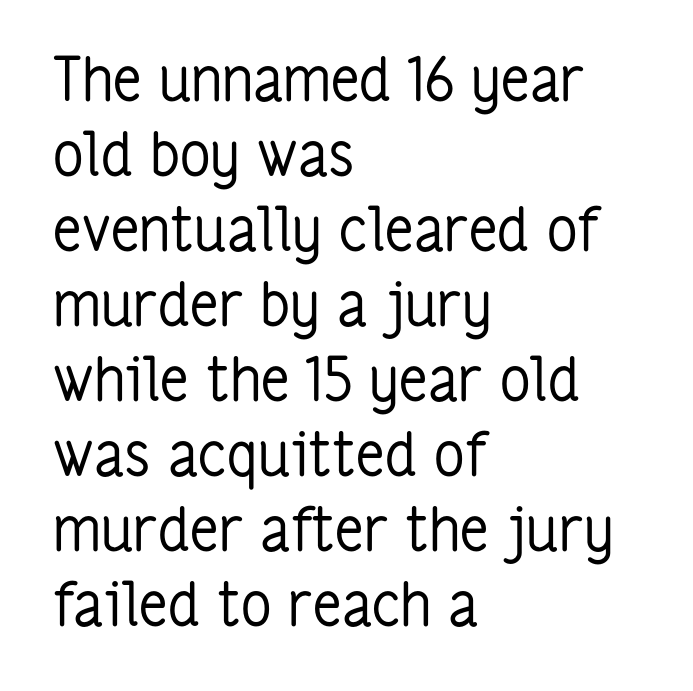
{"serif": "no", "italic": "no", "bold": "no", "weight": "regular", "width": "condensed", "stroke_contrast": "low", "x_height": "medium", "monospaced": "no", "underline": "no", "align": "left", "line_spacing": "normal", "line_spacing_ratio": 1.25, "letter_spacing": "normal", "letter_spacing_em": 0.0, "glyph_px": 60}
